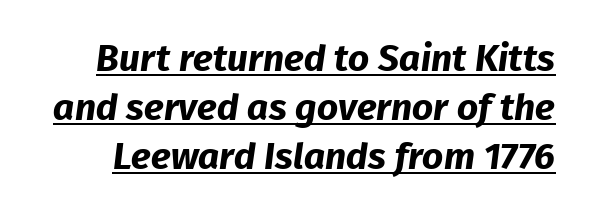
Q: Is the text bold? A: Yes.
Q: Is the typeface a serif or a sans-serif typeface? A: Sans-serif.
Q: Is the text underlined? A: Yes.
Q: Is the spacing between letters normal or unusually wide? A: Normal.
Q: Is the spacing between lines tight, normal or loose? A: Normal.
Q: Width (condensed, normal, or wide)? A: Normal.
Q: Stroke contrast? A: Low.
Q: x-height? A: Medium.
Q: Monospaced? A: No.
